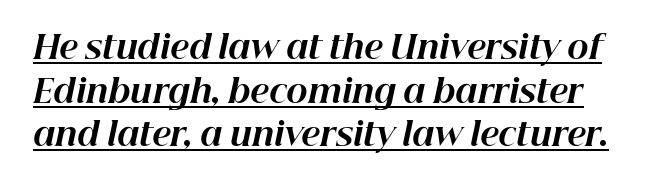
Summary of weight: heavy, a full bold. Tall strokes in this sample are angled rather than plumb. In terms of letterspacing, this is plain default setting. Is this a fixed-width face? No — the glyphs have proportional, varying widths.
